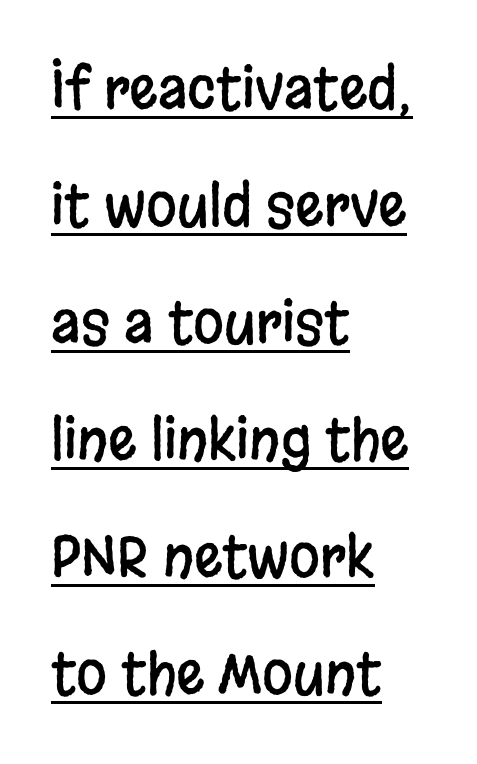
Q: Is the text italic (slanted)? A: No, it is upright.
Q: Is the typeface a serif or a sans-serif typeface? A: Sans-serif.
Q: Is the text underlined? A: Yes.
Q: How is the paragraph aligned? A: Left-aligned.
Q: Is the spacing between letters normal or unusually wide? A: Normal.
Q: Is the spacing between lines tight, normal or loose? A: Loose.
Q: Width (condensed, normal, or wide)? A: Condensed.
Q: Stroke contrast? A: Low.
Q: x-height? A: Large.
Q: Monospaced? A: No.
